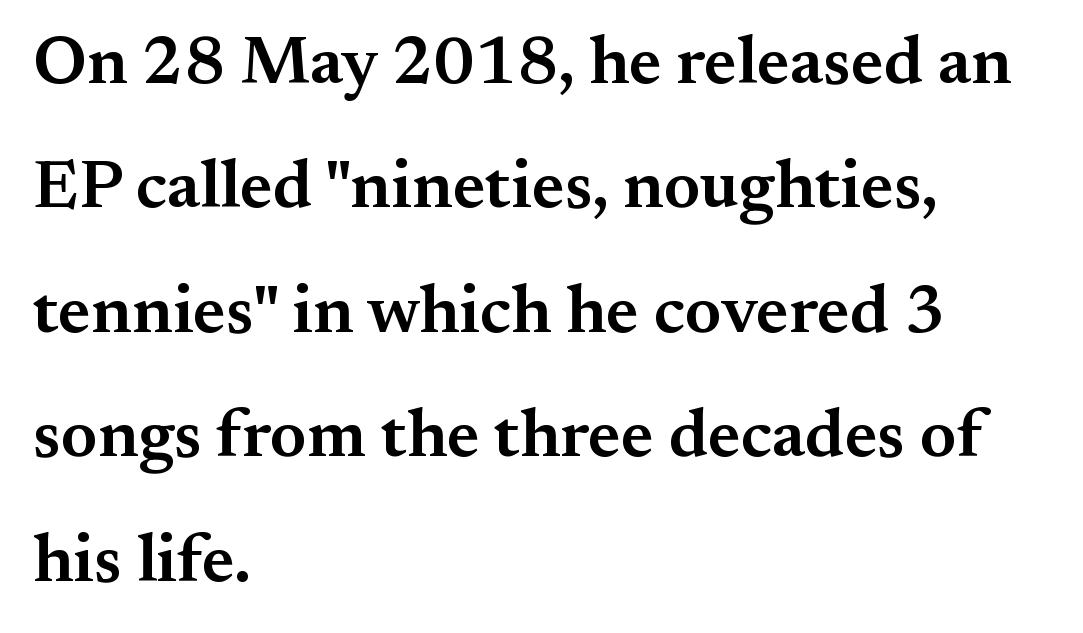
Q: Is the text bold? A: Semi-bold.
Q: Is the text italic (slanted)? A: No, it is upright.
Q: Is the typeface a serif or a sans-serif typeface? A: Serif.
Q: Is the text underlined? A: No.
Q: How is the paragraph aligned? A: Left-aligned.
Q: Is the spacing between letters normal or unusually wide? A: Normal.
Q: Width (condensed, normal, or wide)? A: Normal.
Q: Stroke contrast? A: Medium.
Q: x-height? A: Small.
Q: Monospaced? A: No.
